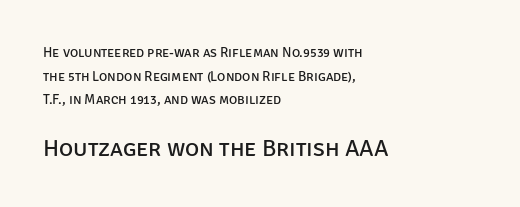
Q: Is the text bold? A: No.
Q: Is the text italic (slanted)? A: No, it is upright.
Q: Is the text underlined? A: No.
Q: How is the paragraph aligned? A: Left-aligned.
Q: Is the spacing between letters normal or unusually wide? A: Normal.
Q: Is the spacing between lines tight, normal or loose? A: Normal.
Q: Which block of text is set in a larger size, the first (top) or the second (bottom)? A: The second (bottom) one.
